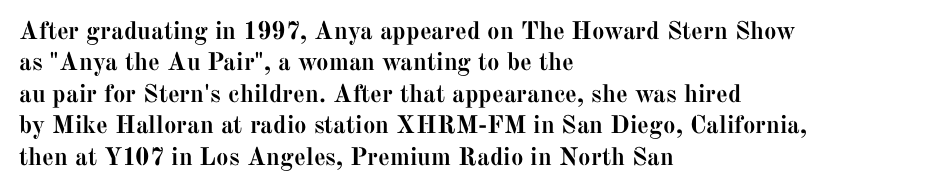
Q: Is the text bold? A: Yes.
Q: Is the text italic (slanted)? A: No, it is upright.
Q: Is the text underlined? A: No.
Q: How is the paragraph aligned? A: Left-aligned.
Q: Is the spacing between letters normal or unusually wide? A: Normal.
Q: Is the spacing between lines tight, normal or loose? A: Normal.
